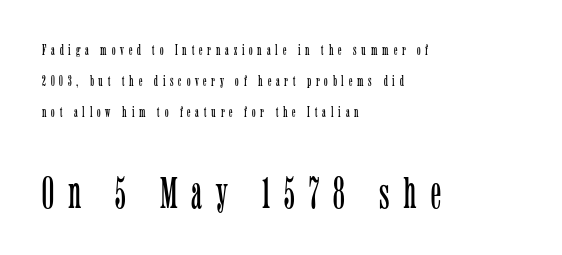
{"serif": "yes", "italic": "no", "bold": "no", "weight": "light", "width": "condensed", "stroke_contrast": "low", "x_height": "medium", "monospaced": "no", "underline": "no", "align": "left", "line_spacing": "loose", "line_spacing_ratio": 2.08, "letter_spacing": "wide", "letter_spacing_em": 0.32, "larger_block": "second", "size_ratio": 2.93, "glyph_px": 44}
